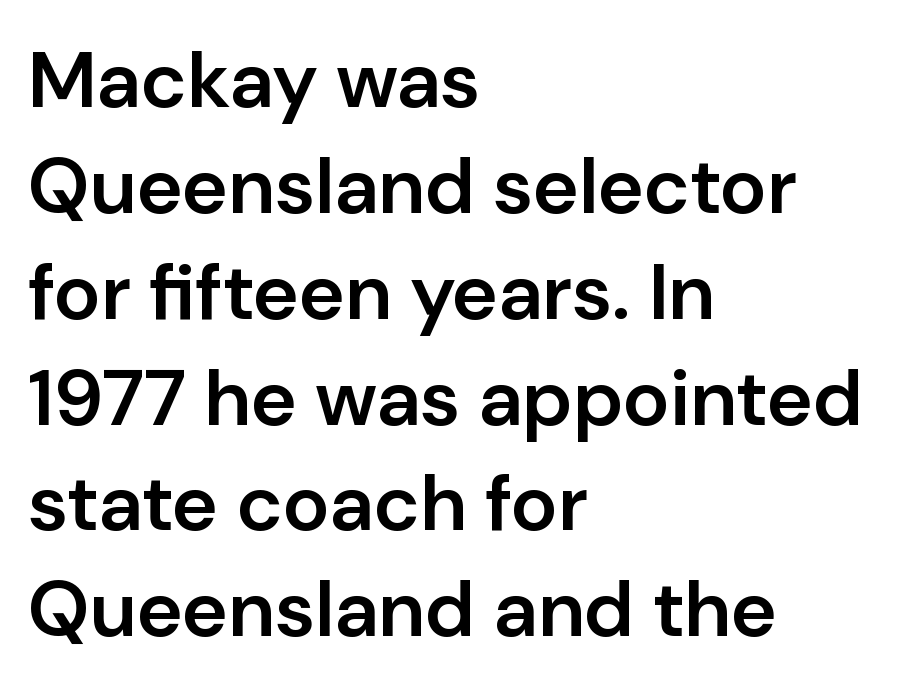
Q: Is the text bold? A: Semi-bold.
Q: Is the text italic (slanted)? A: No, it is upright.
Q: Is the typeface a serif or a sans-serif typeface? A: Sans-serif.
Q: Is the text underlined? A: No.
Q: How is the paragraph aligned? A: Left-aligned.
Q: Is the spacing between letters normal or unusually wide? A: Normal.
Q: Is the spacing between lines tight, normal or loose? A: Normal.
Q: Width (condensed, normal, or wide)? A: Normal.
Q: Stroke contrast? A: Low.
Q: x-height? A: Medium.
Q: Monospaced? A: No.
